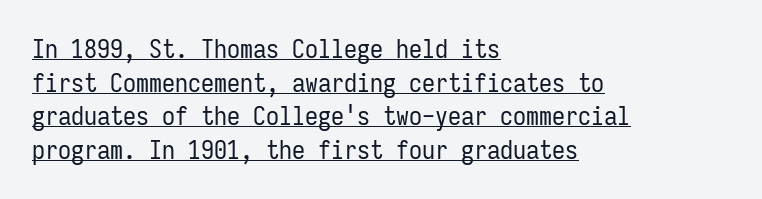
{"italic": "no", "bold": "no", "underline": "yes", "align": "left", "line_spacing": "normal", "line_spacing_ratio": 1.29, "letter_spacing": "normal", "letter_spacing_em": 0.0, "glyph_px": 26}
